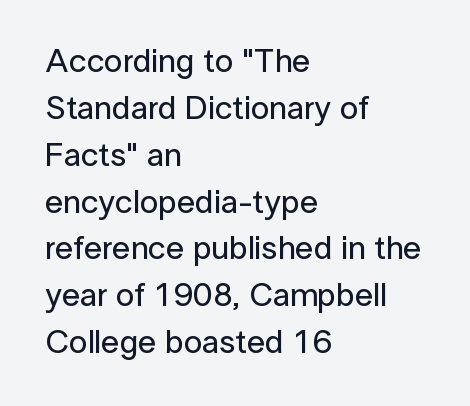
{"serif": "no", "italic": "no", "width": "normal", "stroke_contrast": "low", "x_height": "medium", "monospaced": "no", "underline": "no", "align": "left", "line_spacing": "normal", "line_spacing_ratio": 1.42, "letter_spacing": "normal", "letter_spacing_em": 0.0, "glyph_px": 33}
